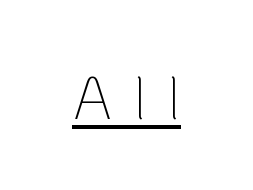
Q: Is the text bold? A: No.
Q: Is the text italic (slanted)? A: No, it is upright.
Q: Is the typeface a serif or a sans-serif typeface? A: Sans-serif.
Q: Is the text underlined? A: Yes.
Q: Is the spacing between letters normal or unusually wide? A: Unusually wide.
Q: Width (condensed, normal, or wide)? A: Normal.
Q: Stroke contrast? A: Low.
Q: x-height? A: Medium.
Q: Monospaced? A: No.
